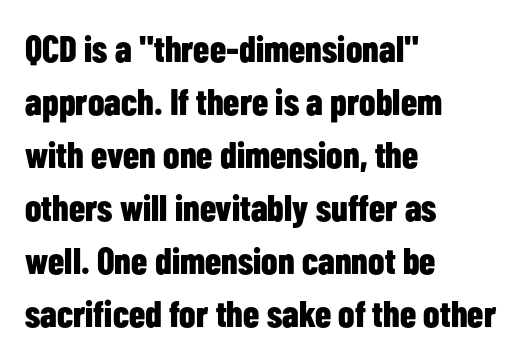
{"serif": "no", "italic": "no", "bold": "yes", "weight": "bold", "width": "condensed", "stroke_contrast": "low", "x_height": "medium", "monospaced": "no", "underline": "no", "align": "left", "line_spacing": "normal", "line_spacing_ratio": 1.43, "letter_spacing": "normal", "letter_spacing_em": 0.0, "glyph_px": 37}
